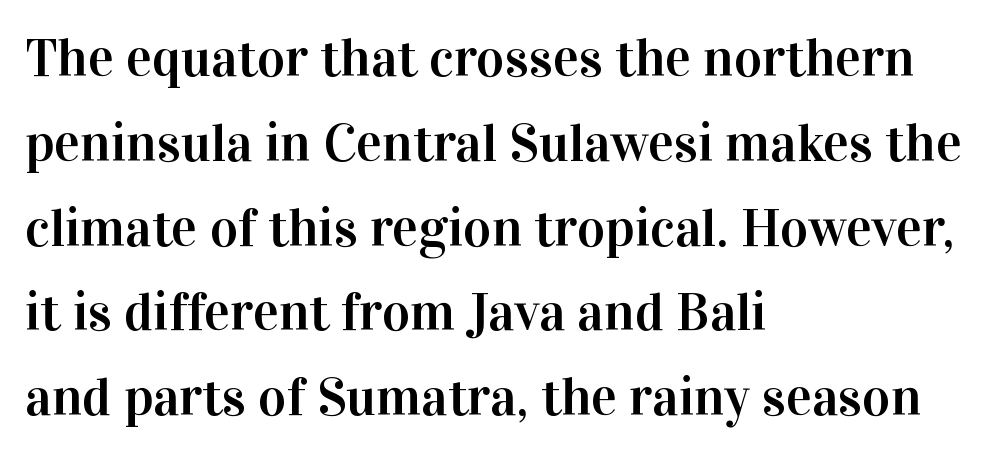
Decoration check: the copy has no underline. Is this a fixed-width face? No — the glyphs have proportional, varying widths. The rows are spaced the way most documents space them. The lettering holds an erect, upright posture throughout. In terms of letterspacing, this is plain default setting. Every row of glyphs begins at an identical x-position on the left.
